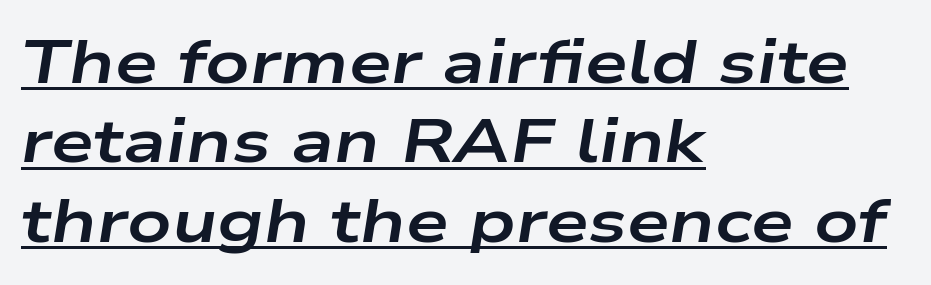
{"italic": "yes", "lean": "right", "slant_degrees": 9, "bold": "yes", "weight": "bold", "width": "wide", "stroke_contrast": "low", "x_height": "medium", "monospaced": "no", "underline": "yes", "align": "left", "line_spacing": "normal", "line_spacing_ratio": 1.3, "letter_spacing": "normal", "letter_spacing_em": 0.0, "glyph_px": 61}
